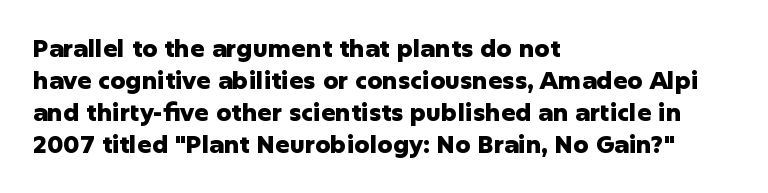
Q: Is the text bold? A: Yes.
Q: Is the text italic (slanted)? A: No, it is upright.
Q: Is the text underlined? A: No.
Q: How is the paragraph aligned? A: Left-aligned.
Q: Is the spacing between letters normal or unusually wide? A: Normal.
Q: Is the spacing between lines tight, normal or loose? A: Normal.
